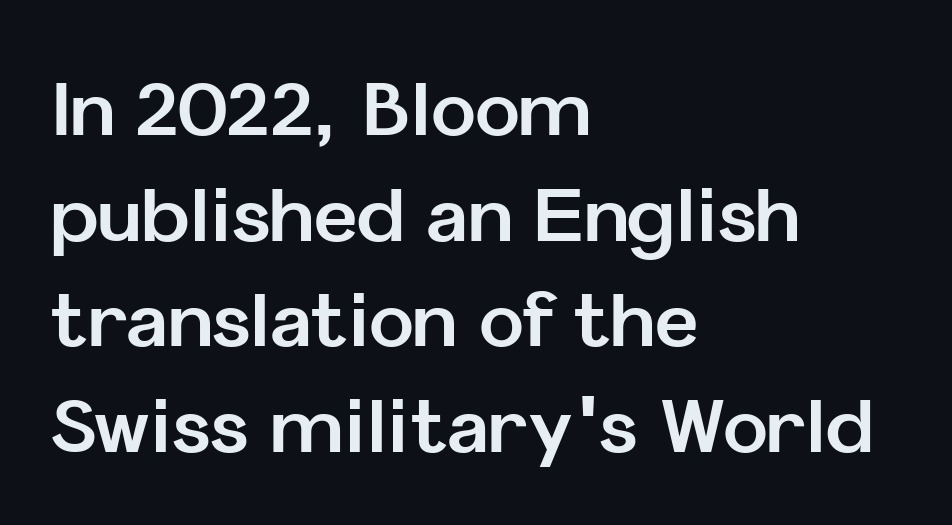
Descender tails drop into unmarked territory. Students, note that the glyphs here touch the page at normal intervals. Notice how thick the strokes are: this is what a full bold looks like. Notice how the stems are strictly vertical — no italics here. The rag falls on the right side of this text block.
